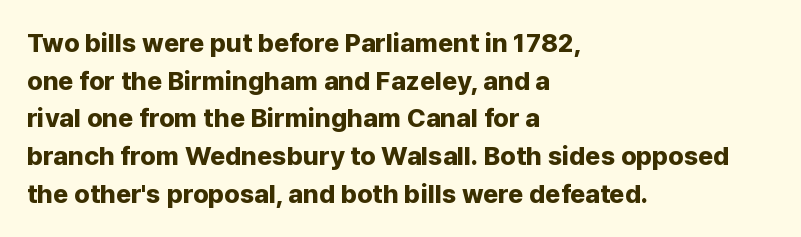
On the weight axis this lands at bold, roughly 700. Words float on clear page, feet unadorned. Interline gaps are of average width in this sample. The rendering keeps characters at their native spacing. In terms of posture, this sample is upright.
